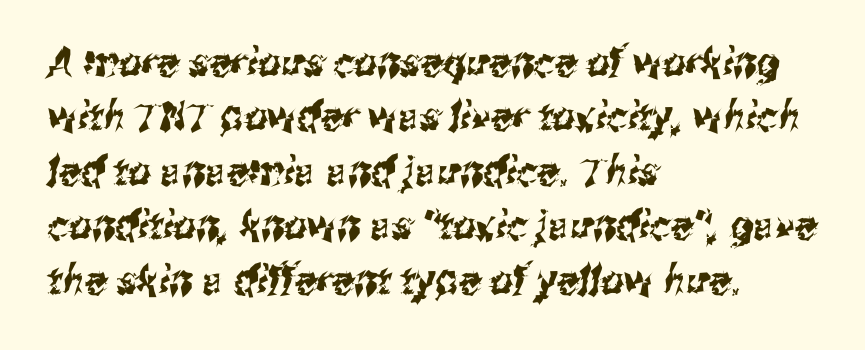
The image shows 40 px condensed sans-serif type; set left-aligned, normal line spacing (1.36x), normal letter spacing, not underlined; medium stroke contrast and a medium x-height.
